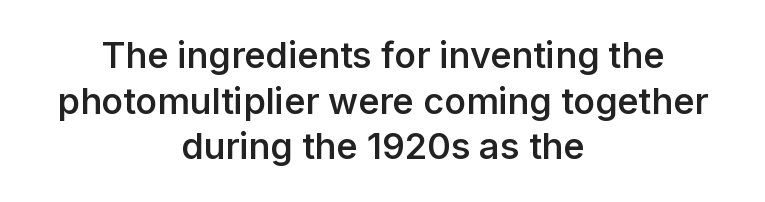
Glance below the letters and you will spot only blank space. In terms of letterspacing, this is plain default setting. The lines sit at an ordinary, default distance from one another. A fair bit of extra ink — the face is semibold, not bold. No feet cap the strokes, marking this as sans-serif type. Each line is balanced around a shared central axis.
